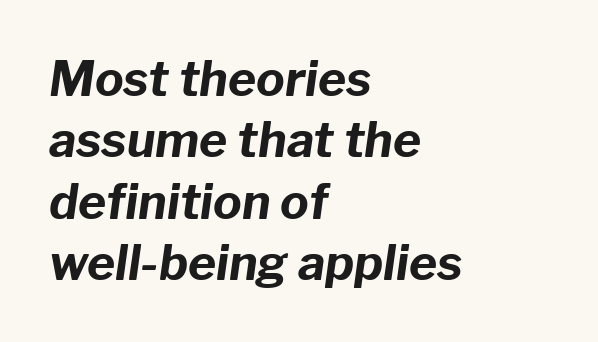
The image shows 48 px bold type, italic (leaning right); set left-aligned, normal line spacing (1.28x), normal letter spacing, not underlined; low stroke contrast and a medium x-height.
